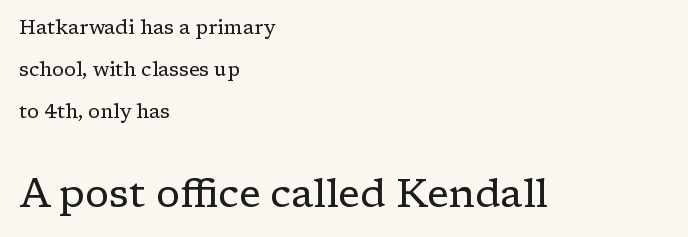
Is the stroke heavy? The answer is a plain regular-or-lighter. Bigger letters appear in the bottom chunk; the top chunk is reduced. A bare baseline throughout the passage. The font family rendered here belongs to the serif group. The passage shown is typed in a proportional face where columns would drift. The vertical gap from one line to the next is large.
